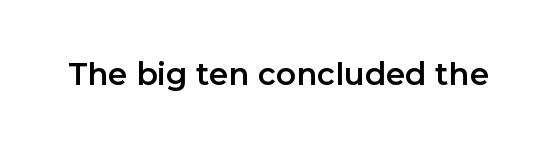
{"serif": "no", "italic": "no", "width": "normal", "stroke_contrast": "low", "x_height": "medium", "monospaced": "no", "underline": "no", "letter_spacing": "normal", "letter_spacing_em": 0.0, "glyph_px": 31}
